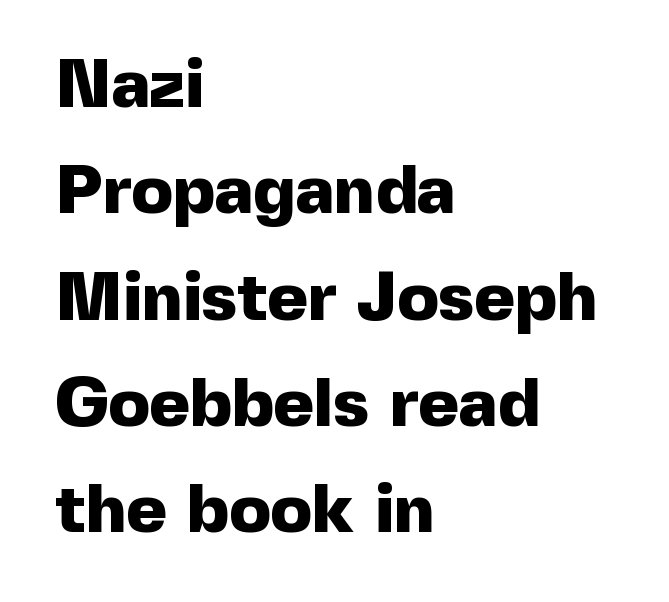
The image shows 69 px heavy sans-serif type, upright; set left-aligned, normal line spacing (1.54x), normal letter spacing, not underlined; a medium x-height.
